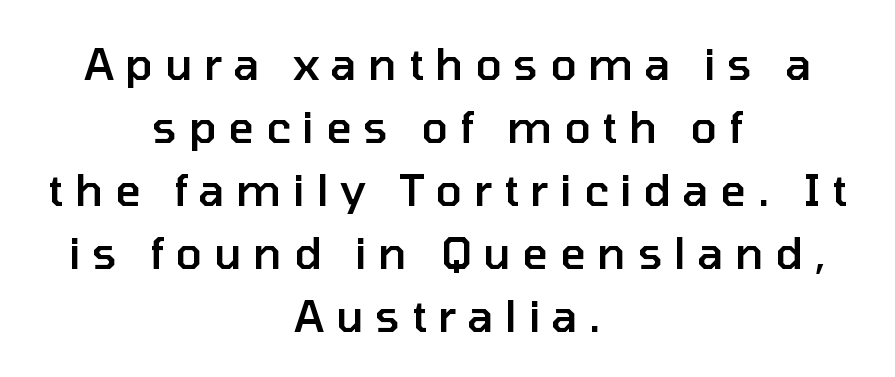
{"serif": "no", "italic": "no", "bold": "semi", "weight": "semibold", "width": "normal", "stroke_contrast": "low", "x_height": "medium", "monospaced": "no", "underline": "no", "align": "center", "line_spacing": "normal", "line_spacing_ratio": 1.43, "letter_spacing": "wide", "letter_spacing_em": 0.26, "glyph_px": 44}
